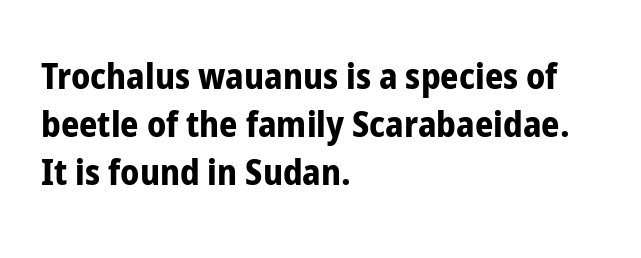
Note: no serifs on the glyphs. Leftover space on each line is placed entirely after the last word. These lines carry a lot of weight — the face is fully bold. The face used here is proportionally spaced, like ordinary book or web type. Characters remain perfectly vertical along every line.
